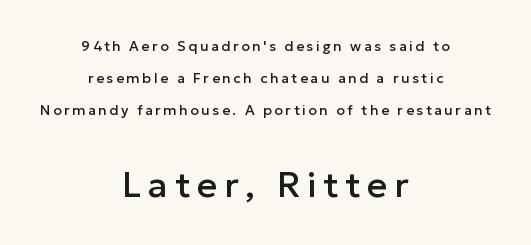
{"serif": "no", "italic": "no", "width": "normal", "stroke_contrast": "low", "x_height": "medium", "monospaced": "no", "underline": "no", "align": "center", "line_spacing": "loose", "line_spacing_ratio": 2.27, "larger_block": "second", "size_ratio": 2.57, "glyph_px": 36}
